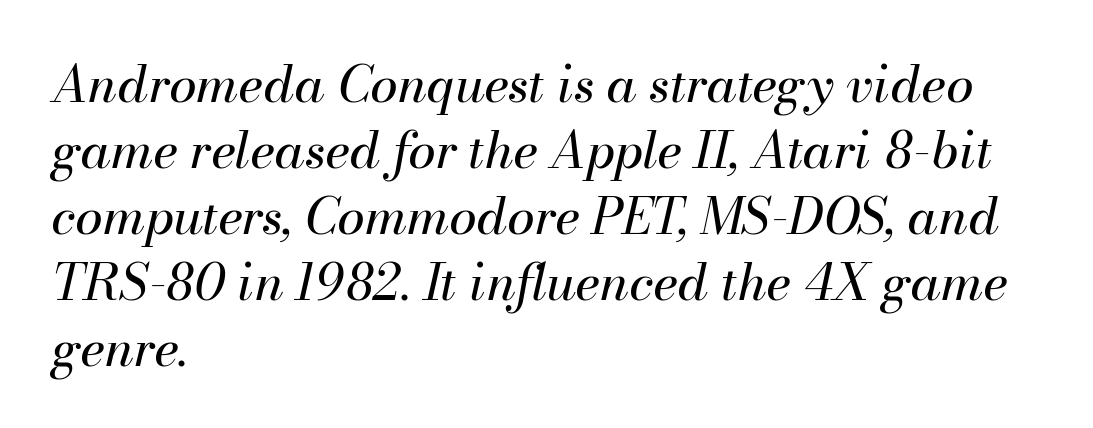
{"italic": "yes", "lean": "right", "slant_degrees": 13, "bold": "no", "weight": "regular", "width": "normal", "stroke_contrast": "medium", "x_height": "small", "monospaced": "no", "underline": "no", "align": "left", "line_spacing": "normal", "line_spacing_ratio": 1.32, "letter_spacing": "normal", "letter_spacing_em": 0.0, "glyph_px": 50}
